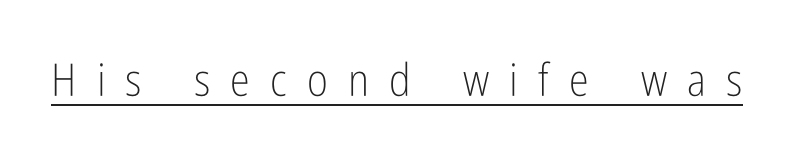
{"serif": "no", "italic": "no", "bold": "no", "weight": "light", "width": "condensed", "stroke_contrast": "low", "x_height": "medium", "monospaced": "no", "underline": "yes", "letter_spacing": "wide", "letter_spacing_em": 0.45, "glyph_px": 45}
